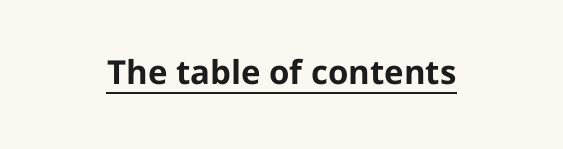
Q: Is the text bold? A: Yes.
Q: Is the text italic (slanted)? A: No, it is upright.
Q: Is the typeface a serif or a sans-serif typeface? A: Sans-serif.
Q: Is the text underlined? A: Yes.
Q: How is the paragraph aligned? A: Centered.
Q: Is the spacing between letters normal or unusually wide? A: Normal.
Q: Width (condensed, normal, or wide)? A: Normal.
Q: Stroke contrast? A: Low.
Q: x-height? A: Medium.
Q: Monospaced? A: No.
